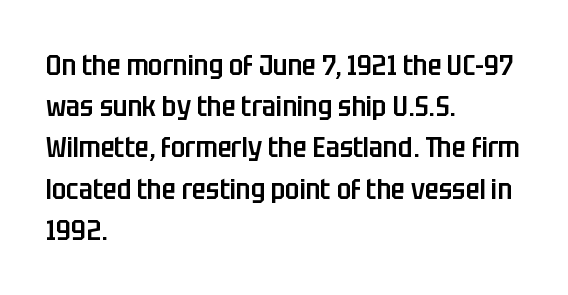
{"serif": "no", "italic": "no", "bold": "semi", "weight": "semibold", "width": "condensed", "stroke_contrast": "low", "x_height": "large", "monospaced": "no", "underline": "no", "align": "left", "line_spacing": "normal", "line_spacing_ratio": 1.42, "letter_spacing": "normal", "letter_spacing_em": 0.0, "glyph_px": 29}
